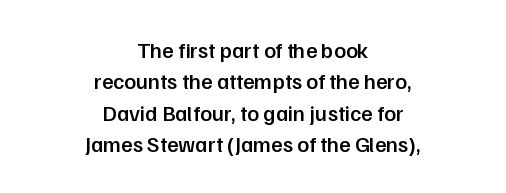
{"italic": "no", "bold": "semi", "underline": "no", "align": "center", "line_spacing": "normal", "line_spacing_ratio": 1.43, "letter_spacing": "normal", "letter_spacing_em": 0.0, "glyph_px": 22}
